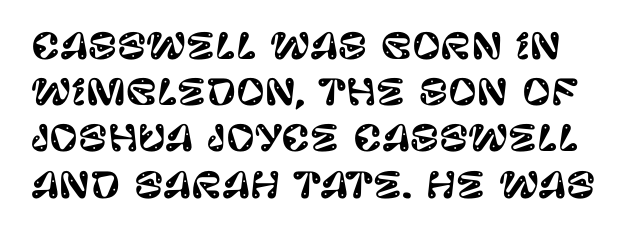
Nobody drew a line under any word here. I'd call this a sans setting — the letters go barefoot. These lines keep a tight, regular rhythm from letter to letter.
